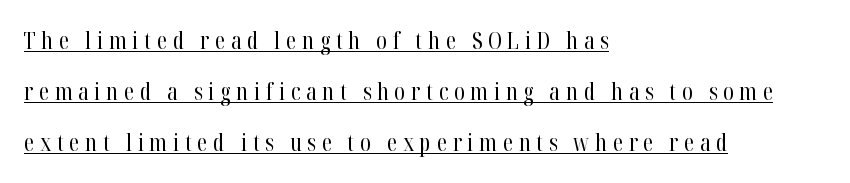
The image shows 23 px text type, upright; set left-aligned, loose line spacing (2.22x), unusually wide letter spacing (+0.26 em), underlined.
